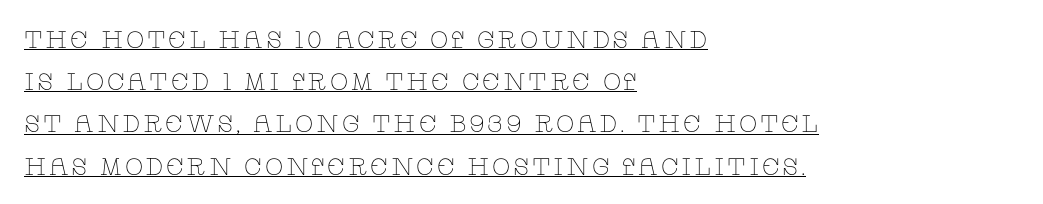
{"italic": "no", "bold": "no", "underline": "yes", "align": "left", "line_spacing_ratio": 1.76, "glyph_px": 24}
